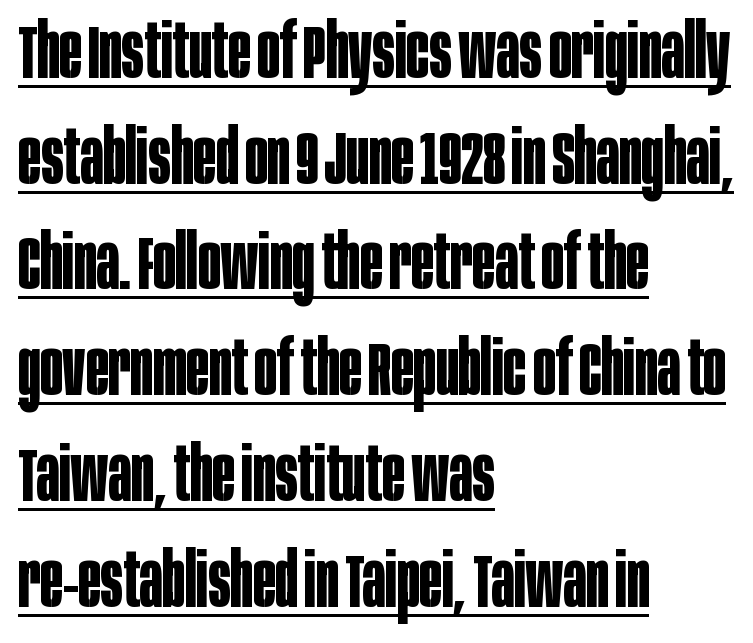
{"serif": "no", "italic": "no", "bold": "yes", "weight": "bold", "width": "condensed", "stroke_contrast": "low", "x_height": "large", "monospaced": "no", "underline": "yes", "align": "left", "line_spacing": "normal", "line_spacing_ratio": 1.41, "letter_spacing": "normal", "letter_spacing_em": 0.0, "glyph_px": 75}
